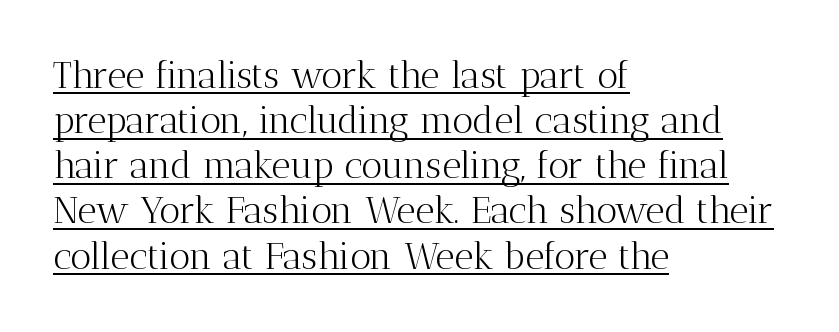
Q: Is the text bold? A: No.
Q: Is the text italic (slanted)? A: No, it is upright.
Q: Is the typeface a serif or a sans-serif typeface? A: Serif.
Q: Is the text underlined? A: Yes.
Q: How is the paragraph aligned? A: Left-aligned.
Q: Is the spacing between letters normal or unusually wide? A: Normal.
Q: Width (condensed, normal, or wide)? A: Normal.
Q: Stroke contrast? A: Medium.
Q: x-height? A: Medium.
Q: Monospaced? A: No.
